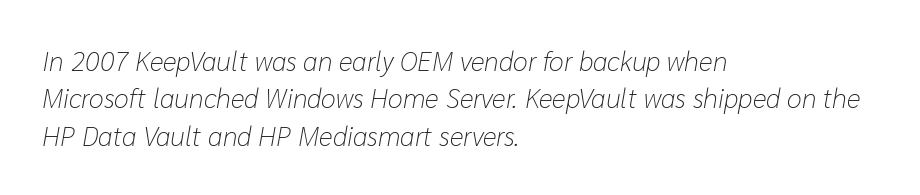
The image shows 27 px text type, italic (leaning right); set left-aligned, normal line spacing (1.38x), normal letter spacing, not underlined.
